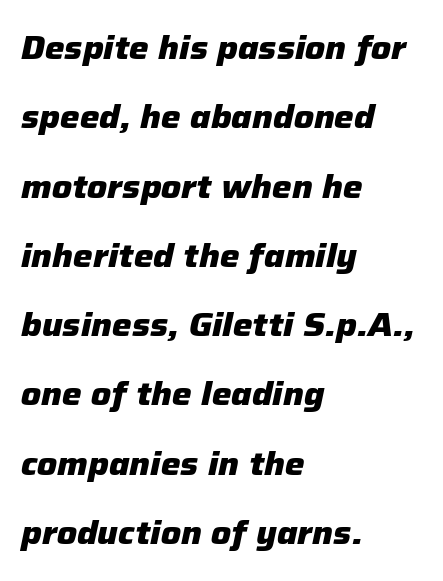
Set as a true bold cut, around the 700 mark. What's the leading like? Stretched, with rows far apart. The face used here is proportionally spaced, like ordinary book or web type. Where is the straight margin? On the left. Tracking here is standard; glyphs follow each other at the usual distance. The typography opts for an oblique posture over an upright one.
